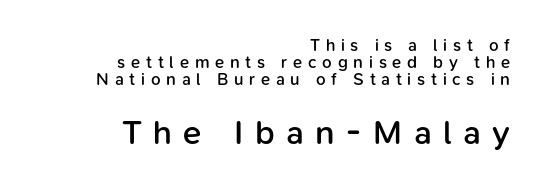
Characters follow at a spacing far wider than the type designer built in. This rendering employs a face without finishing strokes, i.e., a sans-serif. The rag falls on the left side of this text block. Whoever set this made the second block the dominant, larger element.
